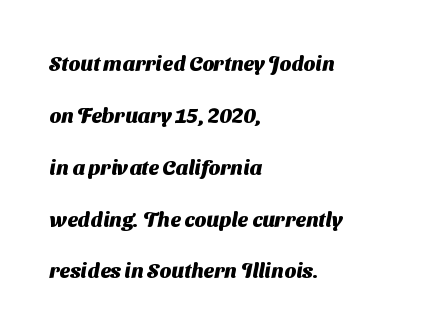
{"bold": "yes", "underline": "no", "align": "left", "line_spacing": "loose", "line_spacing_ratio": 2.47, "letter_spacing": "normal", "letter_spacing_em": 0.0, "glyph_px": 21}
